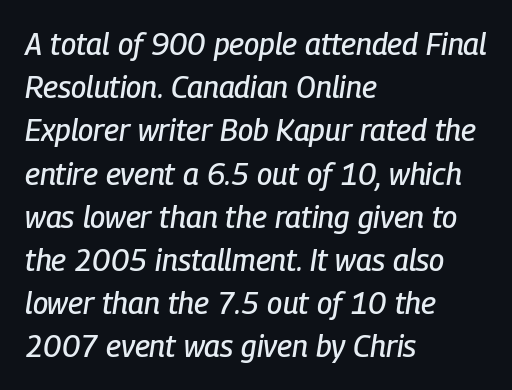
{"italic": "yes", "lean": "right", "slant_degrees": 9, "width": "condensed", "stroke_contrast": "low", "x_height": "medium", "monospaced": "no", "underline": "no", "align": "left", "line_spacing": "normal", "line_spacing_ratio": 1.44, "letter_spacing": "normal", "letter_spacing_em": 0.0, "glyph_px": 30}
